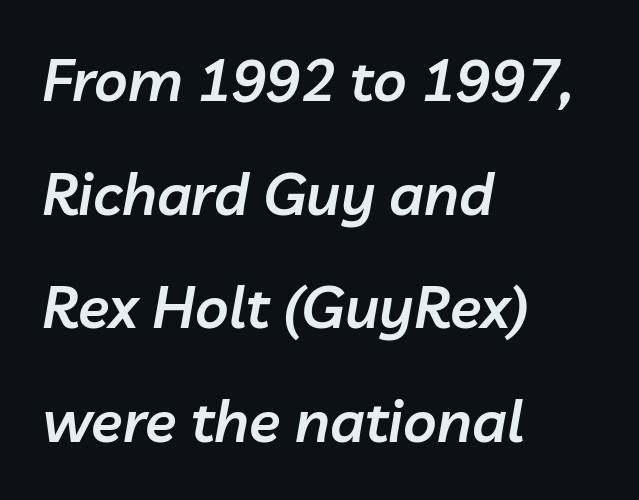
Q: Is the text bold? A: Semi-bold.
Q: Is the text italic (slanted)? A: Yes, it leans right by about 10 degrees.
Q: Is the text underlined? A: No.
Q: How is the paragraph aligned? A: Left-aligned.
Q: Is the spacing between letters normal or unusually wide? A: Normal.
Q: Is the spacing between lines tight, normal or loose? A: Loose.
Q: Width (condensed, normal, or wide)? A: Normal.
Q: Stroke contrast? A: Low.
Q: x-height? A: Medium.
Q: Monospaced? A: No.
